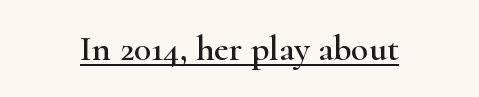
Q: Is the text italic (slanted)? A: No, it is upright.
Q: Is the typeface a serif or a sans-serif typeface? A: Serif.
Q: Is the text underlined? A: Yes.
Q: How is the paragraph aligned? A: Centered.
Q: Is the spacing between letters normal or unusually wide? A: Normal.
Q: Width (condensed, normal, or wide)? A: Wide.
Q: Stroke contrast? A: High.
Q: x-height? A: Small.
Q: Monospaced? A: No.
